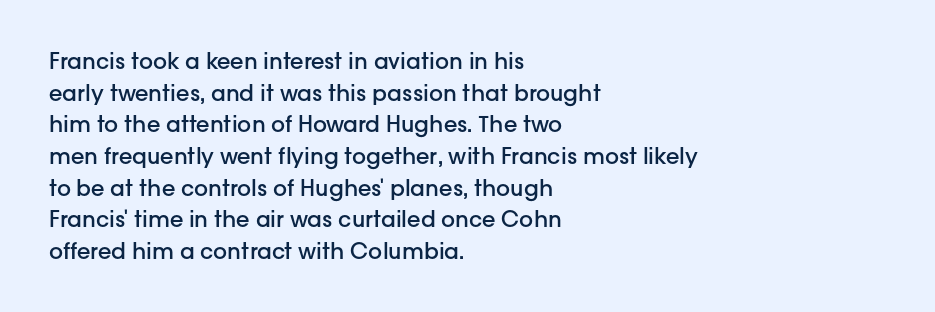
Q: Is the text bold? A: Semi-bold.
Q: Is the text italic (slanted)? A: No, it is upright.
Q: Is the text underlined? A: No.
Q: How is the paragraph aligned? A: Left-aligned.
Q: Is the spacing between letters normal or unusually wide? A: Normal.
Q: Is the spacing between lines tight, normal or loose? A: Normal.
